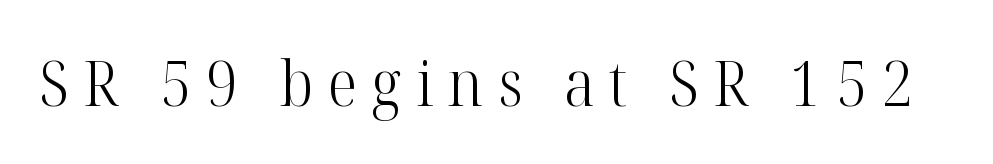
Q: Is the text bold? A: No.
Q: Is the text italic (slanted)? A: No, it is upright.
Q: Is the typeface a serif or a sans-serif typeface? A: Serif.
Q: Is the text underlined? A: No.
Q: Is the spacing between letters normal or unusually wide? A: Unusually wide.
Q: Width (condensed, normal, or wide)? A: Normal.
Q: Stroke contrast? A: High.
Q: x-height? A: Medium.
Q: Monospaced? A: No.
